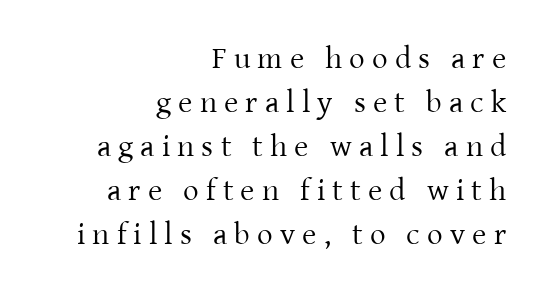
{"serif": "yes", "italic": "no", "bold": "no", "weight": "regular", "width": "normal", "stroke_contrast": "low", "x_height": "medium", "monospaced": "no", "underline": "no", "align": "right", "line_spacing": "normal", "line_spacing_ratio": 1.42, "letter_spacing": "wide", "letter_spacing_em": 0.23, "glyph_px": 31}
